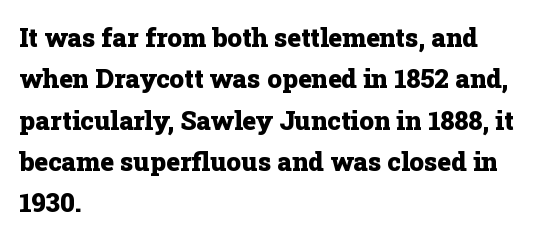
{"italic": "no", "bold": "yes", "underline": "no", "align": "left", "line_spacing": "normal", "line_spacing_ratio": 1.59, "letter_spacing": "normal", "letter_spacing_em": 0.0, "glyph_px": 26}
